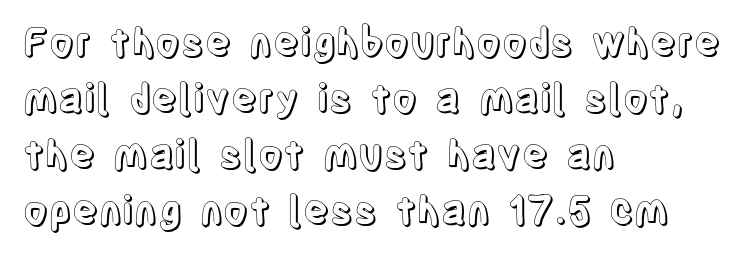
Style check: upright. Inter-character spacing is left at the font's built-in metrics. This sample has the flowing, uneven cadence of proportional lettering. Line spacing here is normal.
